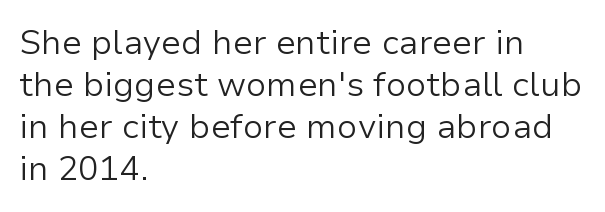
{"serif": "no", "italic": "no", "bold": "no", "weight": "light", "width": "normal", "stroke_contrast": "low", "x_height": "medium", "monospaced": "no", "underline": "no", "align": "left", "line_spacing_ratio": 1.24, "letter_spacing": "normal", "letter_spacing_em": 0.0, "glyph_px": 34}
